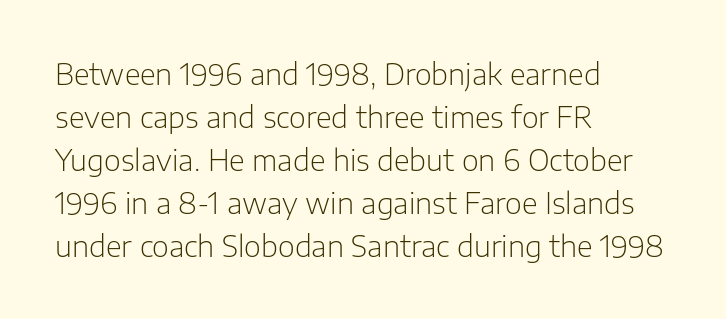
{"serif": "no", "italic": "no", "bold": "no", "weight": "light", "width": "normal", "stroke_contrast": "low", "x_height": "medium", "monospaced": "no", "underline": "no", "align": "left", "line_spacing": "normal", "line_spacing_ratio": 1.48, "letter_spacing": "normal", "letter_spacing_em": 0.0, "glyph_px": 29}
